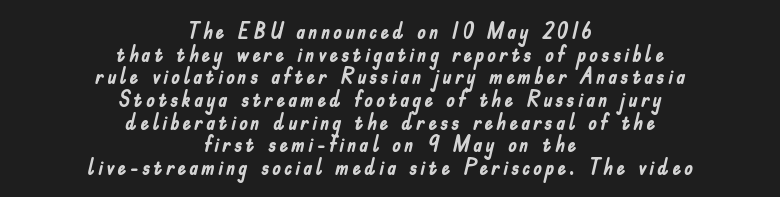
Q: Is the text bold? A: Yes.
Q: Is the text italic (slanted)? A: Yes.
Q: Is the text underlined? A: No.
Q: How is the paragraph aligned? A: Centered.
Q: Is the spacing between lines tight, normal or loose? A: Tight.
